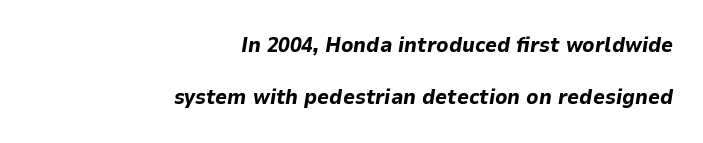
The gap between lines stays unmarked. The space between consecutive lines is lavish. The letters are bold, with thick, heavy strokes. A flush-right, rag-left setting is used for this passage. How are the letters spaced? Ordinarily, with no added tracking.
